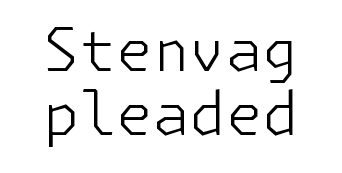
{"serif": "no", "italic": "no", "bold": "no", "weight": "light", "width": "normal", "stroke_contrast": "low", "x_height": "medium", "underline": "no", "line_spacing": "tight", "line_spacing_ratio": 1.09, "letter_spacing": "normal", "letter_spacing_em": 0.0, "glyph_px": 59}
